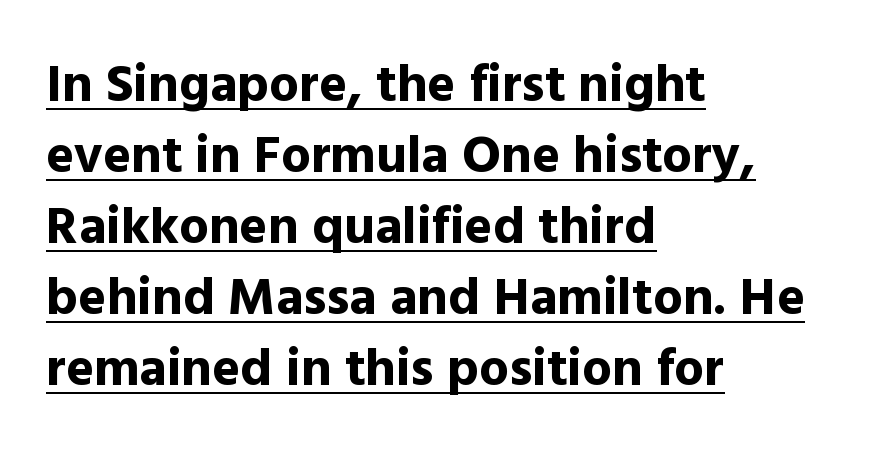
The image shows 53 px bold sans-serif type, upright; set left-aligned, normal line spacing (1.34x), normal letter spacing, underlined; a medium x-height.
